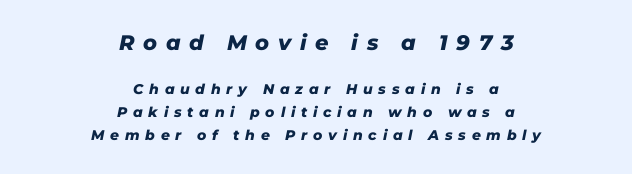
{"italic": "yes", "lean": "right", "slant_degrees": 11, "bold": "yes", "underline": "no", "align": "center", "line_spacing": "normal", "line_spacing_ratio": 1.64, "letter_spacing": "wide", "letter_spacing_em": 0.41, "larger_block": "first", "size_ratio": 1.5, "glyph_px": 21}
